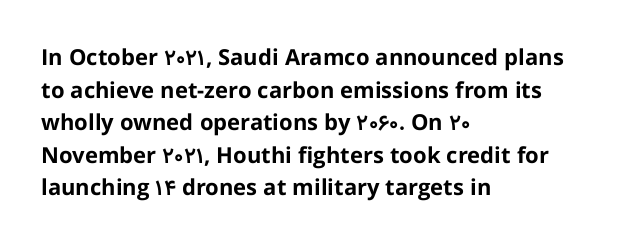
The letters stand straight up with perfectly vertical stems. Vertical spacing — default. Beneath every word, the page is bare. Typeset ragged right — the left edge is the straight one.
